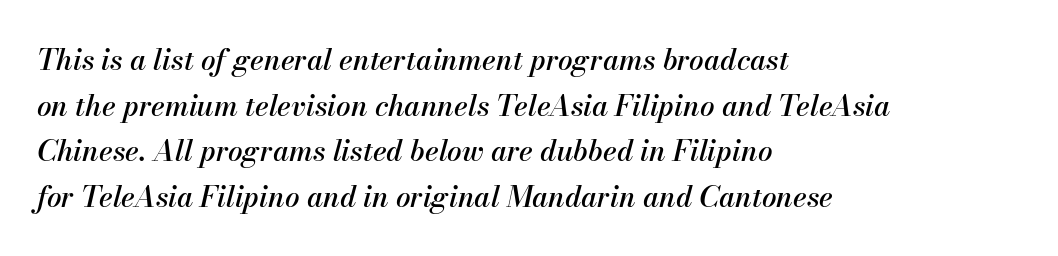
Compared with typical paragraphs, the rows here are spaced about the same. The passage is arranged the way most books set body copy — flush left. Short note: letters normally spaced. Rule under the text: the space is simply empty. Looks like regular typesetting: each glyph gets only the width it needs.
